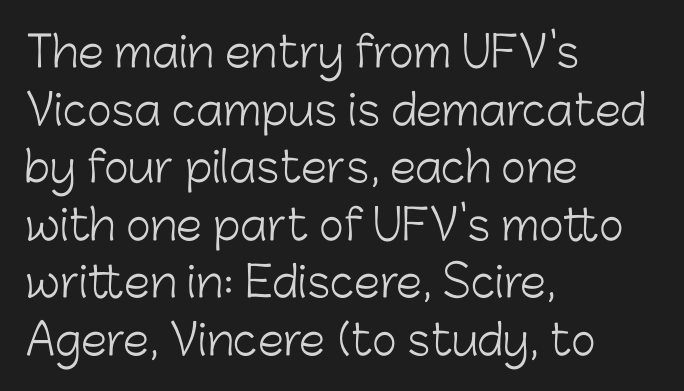
{"serif": "no", "italic": "no", "bold": "no", "weight": "light", "width": "normal", "stroke_contrast": "low", "x_height": "medium", "monospaced": "no", "underline": "no", "align": "left", "line_spacing": "normal", "line_spacing_ratio": 1.37, "letter_spacing": "normal", "letter_spacing_em": 0.0, "glyph_px": 42}
